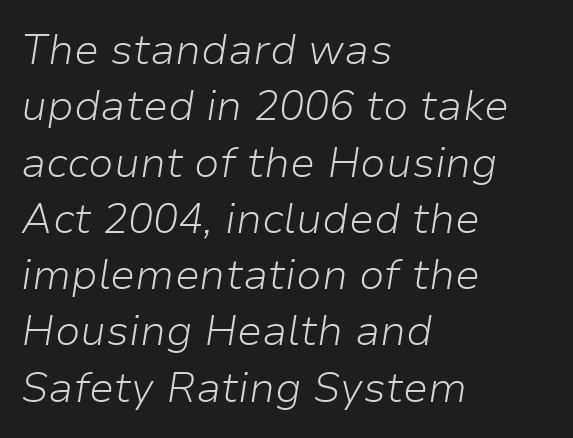
Between one letter and the next there's only the usual sliver of space. Check under the words: just untouched page. Think of a printed novel: that variable character pitch is what you see here. This block has exactly the height ordinary leading produces. Reading down the block, your eye returns to a fixed left position each line.
